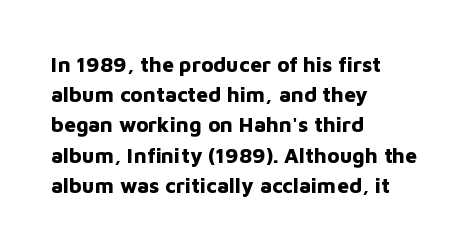
{"italic": "no", "bold": "yes", "underline": "no", "align": "left", "line_spacing": "normal", "line_spacing_ratio": 1.44, "letter_spacing": "normal", "letter_spacing_em": 0.0, "glyph_px": 21}
